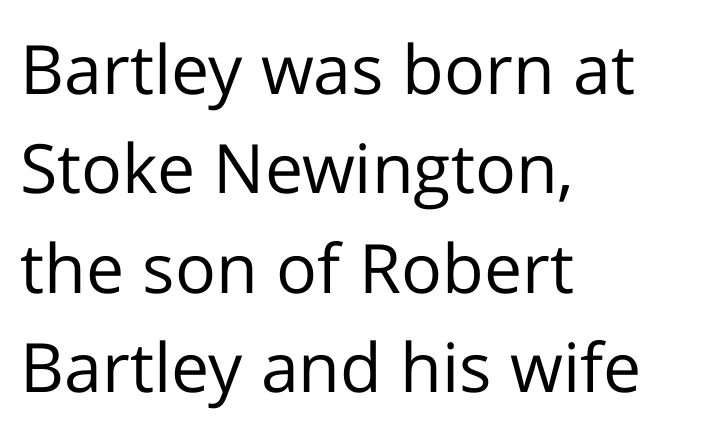
Q: Is the text bold? A: No.
Q: Is the text italic (slanted)? A: No, it is upright.
Q: Is the typeface a serif or a sans-serif typeface? A: Sans-serif.
Q: Is the text underlined? A: No.
Q: How is the paragraph aligned? A: Left-aligned.
Q: Is the spacing between letters normal or unusually wide? A: Normal.
Q: Is the spacing between lines tight, normal or loose? A: Normal.
Q: Width (condensed, normal, or wide)? A: Normal.
Q: Stroke contrast? A: Low.
Q: x-height? A: Medium.
Q: Monospaced? A: No.
